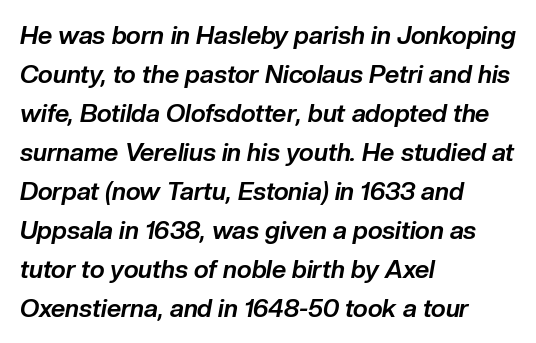
{"italic": "yes", "lean": "right", "slant_degrees": 10, "bold": "yes", "underline": "no", "align": "left", "line_spacing": "normal", "line_spacing_ratio": 1.56, "letter_spacing": "normal", "letter_spacing_em": 0.0, "glyph_px": 25}
